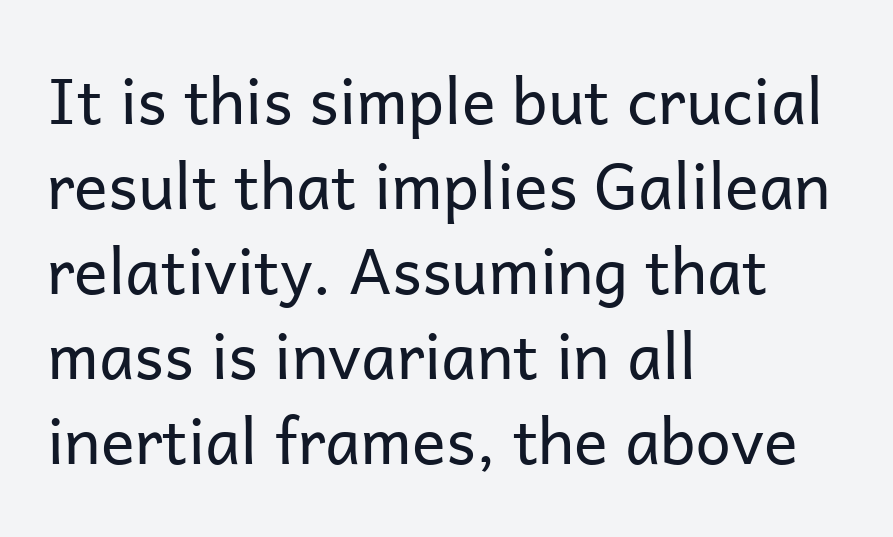
The lines in this sample share a left origin and differ only in where they stop. The zone under the glyphs is completely vacant. Is this a fixed-width face? No — the glyphs have proportional, varying widths. The face used here is a sans, in the tradition of grotesques and geometrics. A quiet, ordinary-to-light weight characterises the typeface. Ascenders rise straight up at ninety degrees.
